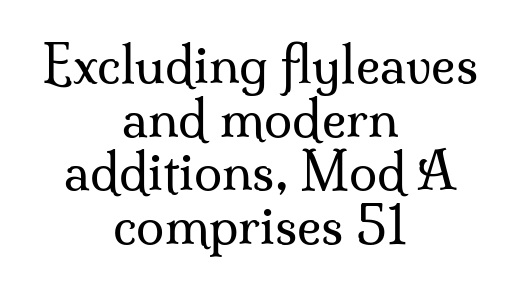
One-word summary of the alignment: center. Honestly, there is no underline to notice here at all. The strokes are not fattened; the text isn't bold. When letters stand straight like this, we call the style roman or upright. The characters display serif detailing at their extremities.
